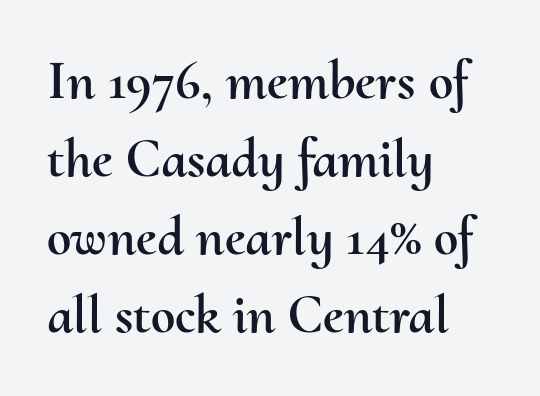
Q: Is the text italic (slanted)? A: No, it is upright.
Q: Is the text underlined? A: No.
Q: How is the paragraph aligned? A: Left-aligned.
Q: Is the spacing between letters normal or unusually wide? A: Normal.
Q: Is the spacing between lines tight, normal or loose? A: Normal.
Q: Width (condensed, normal, or wide)? A: Normal.
Q: Stroke contrast? A: Medium.
Q: x-height? A: Small.
Q: Monospaced? A: No.
